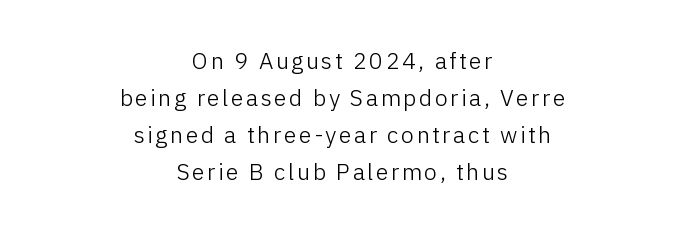
Q: Is the text bold? A: No.
Q: Is the text italic (slanted)? A: No, it is upright.
Q: Is the text underlined? A: No.
Q: How is the paragraph aligned? A: Centered.
Q: Is the spacing between lines tight, normal or loose? A: Normal.
